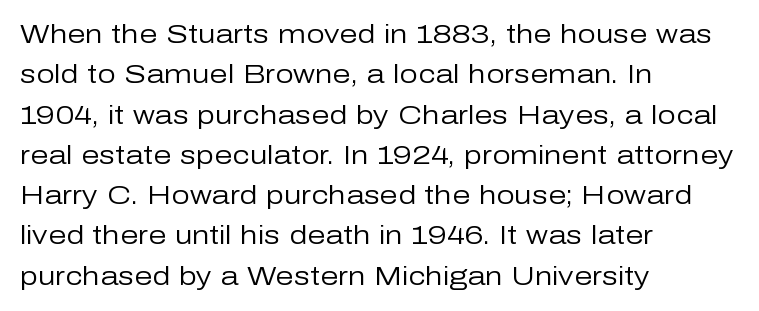
{"italic": "no", "bold": "no", "underline": "no", "align": "left", "line_spacing": "normal", "line_spacing_ratio": 1.55, "letter_spacing": "normal", "letter_spacing_em": 0.0, "glyph_px": 26}
